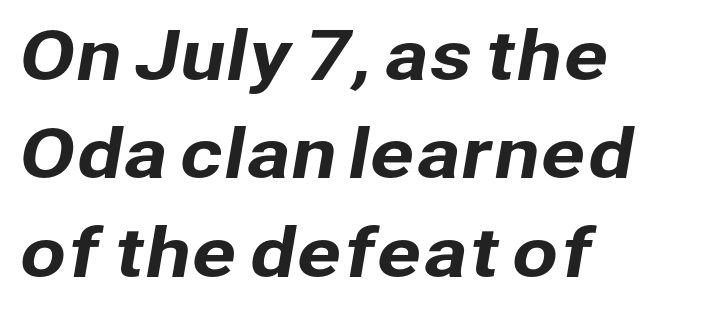
Each line starts at the same left margin while the right side varies. The face used here is proportionally spaced, like ordinary book or web type. The line-height multiplier appears to be the usual default. The face used here is a sans, in the tradition of grotesques and geometrics. Observe the ordinary spacing: letters are neighbours, not strangers.
